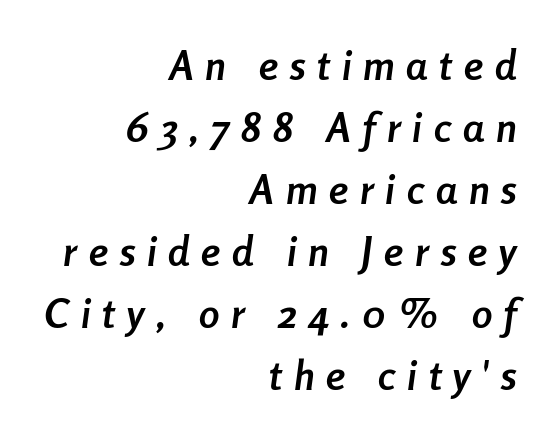
{"italic": "yes", "lean": "right", "slant_degrees": 8, "bold": "yes", "weight": "semibold", "width": "condensed", "stroke_contrast": "low", "x_height": "medium", "monospaced": "no", "underline": "no", "align": "right", "line_spacing": "normal", "line_spacing_ratio": 1.51, "letter_spacing": "wide", "letter_spacing_em": 0.29, "glyph_px": 41}
